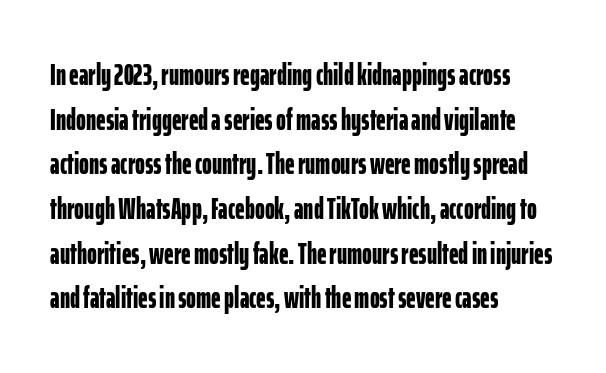
{"serif": "no", "italic": "no", "bold": "yes", "weight": "bold", "width": "condensed", "stroke_contrast": "low", "x_height": "medium", "monospaced": "no", "underline": "no", "align": "left", "line_spacing": "normal", "line_spacing_ratio": 1.49, "letter_spacing": "normal", "letter_spacing_em": 0.0, "glyph_px": 30}
